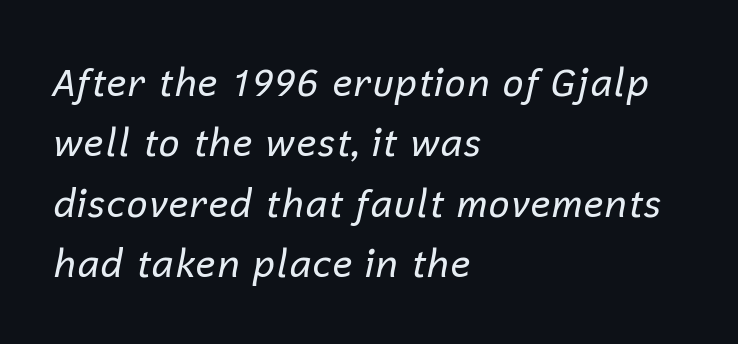
The image shows 38 px regular-weight type, italic (leaning right); set left-aligned, normal line spacing (1.59x), normal letter spacing, not underlined; low stroke contrast and a medium x-height.
